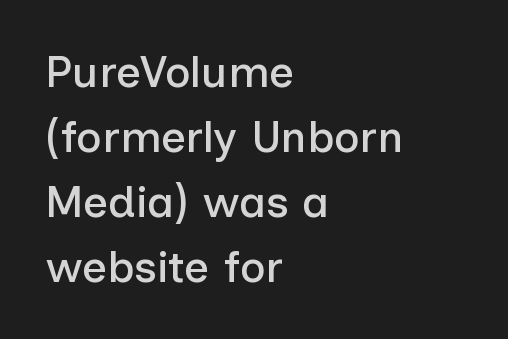
The image shows 44 px sans-serif type, upright; set left-aligned, normal line spacing (1.48x), normal letter spacing, not underlined; low stroke contrast and a medium x-height.
